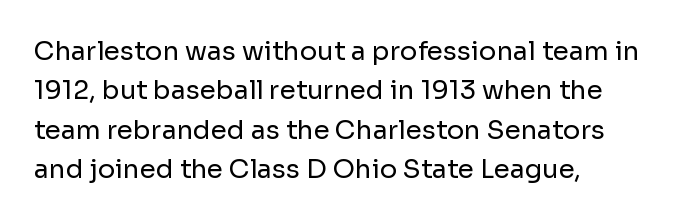
{"italic": "no", "bold": "no", "underline": "no", "align": "left", "line_spacing": "normal", "line_spacing_ratio": 1.51, "letter_spacing": "normal", "letter_spacing_em": 0.0, "glyph_px": 26}
